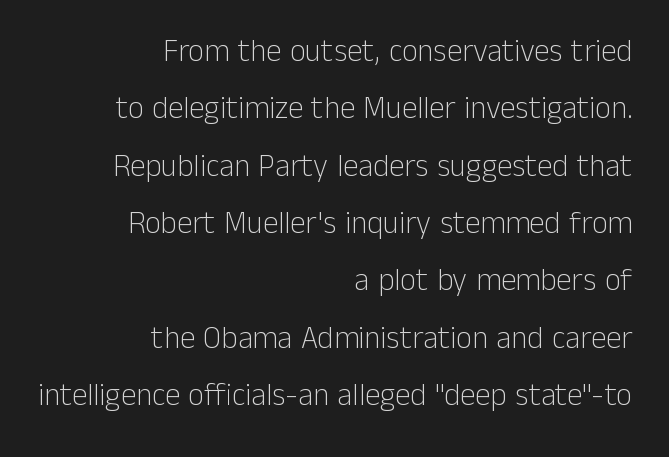
Q: Is the text bold? A: No.
Q: Is the text italic (slanted)? A: No, it is upright.
Q: Is the typeface a serif or a sans-serif typeface? A: Sans-serif.
Q: Is the text underlined? A: No.
Q: How is the paragraph aligned? A: Right-aligned.
Q: Is the spacing between letters normal or unusually wide? A: Normal.
Q: Width (condensed, normal, or wide)? A: Normal.
Q: Stroke contrast? A: Low.
Q: x-height? A: Medium.
Q: Monospaced? A: No.
